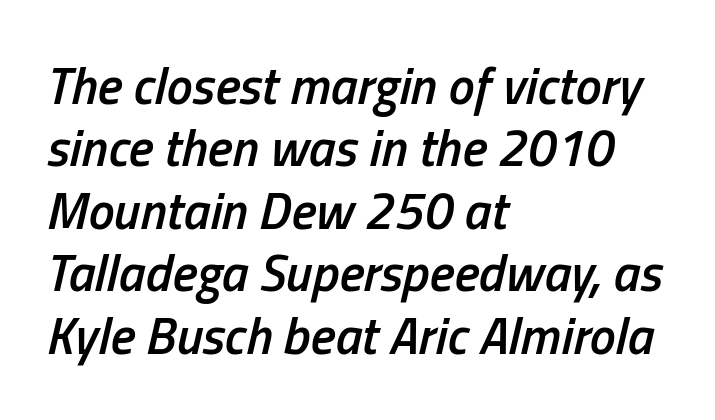
The image shows 52 px semibold, condensed type, italic (leaning right); set left-aligned, line spacing 1.2x, normal letter spacing, not underlined; low stroke contrast and a medium x-height.
